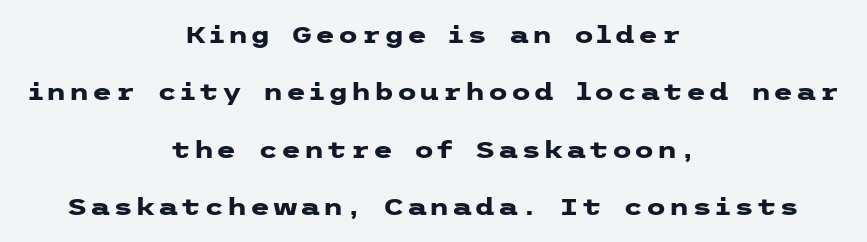
The image shows 23 px bold type, upright; set centered, loose line spacing (2.5x), not underlined.
